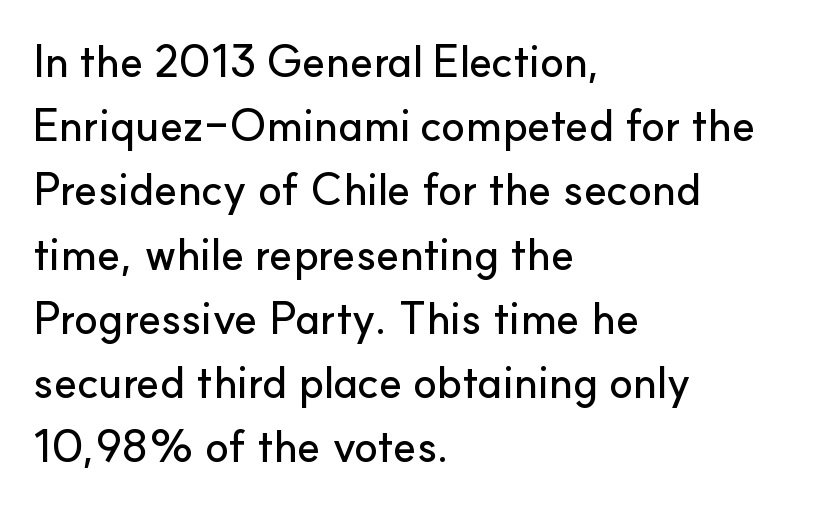
Q: Is the text italic (slanted)? A: No, it is upright.
Q: Is the typeface a serif or a sans-serif typeface? A: Sans-serif.
Q: Is the text underlined? A: No.
Q: How is the paragraph aligned? A: Left-aligned.
Q: Is the spacing between letters normal or unusually wide? A: Normal.
Q: Is the spacing between lines tight, normal or loose? A: Normal.
Q: Width (condensed, normal, or wide)? A: Normal.
Q: Stroke contrast? A: Low.
Q: x-height? A: Small.
Q: Monospaced? A: No.
